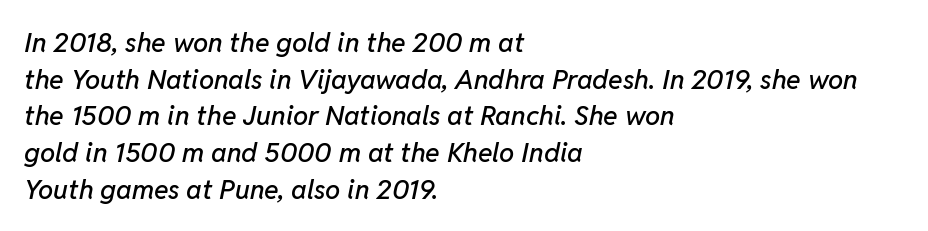
{"italic": "yes", "lean": "right", "slant_degrees": 11, "underline": "no", "align": "left", "line_spacing": "normal", "line_spacing_ratio": 1.36, "letter_spacing": "normal", "letter_spacing_em": 0.0, "glyph_px": 27}
